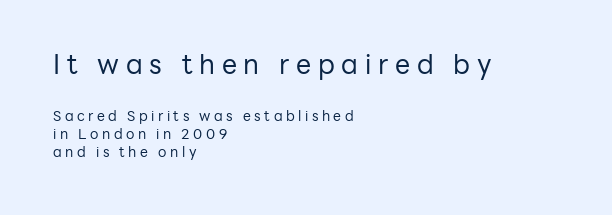
Q: Is the text bold? A: No.
Q: Is the text italic (slanted)? A: No, it is upright.
Q: Is the text underlined? A: No.
Q: How is the paragraph aligned? A: Left-aligned.
Q: Is the spacing between letters normal or unusually wide? A: Unusually wide.
Q: Is the spacing between lines tight, normal or loose? A: Normal.
Q: Which block of text is set in a larger size, the first (top) or the second (bottom)? A: The first (top) one.
